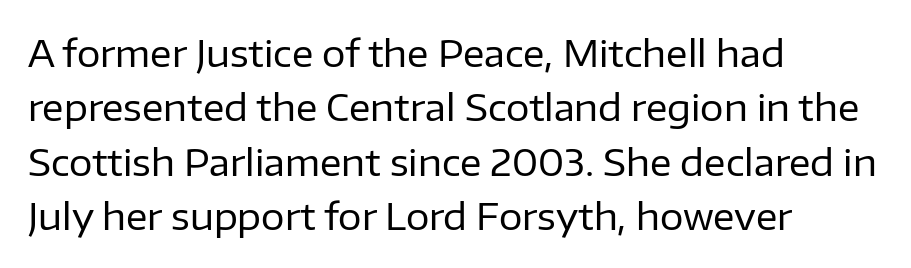
Q: Is the text bold? A: No.
Q: Is the text italic (slanted)? A: No, it is upright.
Q: Is the typeface a serif or a sans-serif typeface? A: Sans-serif.
Q: Is the text underlined? A: No.
Q: How is the paragraph aligned? A: Left-aligned.
Q: Is the spacing between letters normal or unusually wide? A: Normal.
Q: Is the spacing between lines tight, normal or loose? A: Normal.
Q: Width (condensed, normal, or wide)? A: Normal.
Q: Stroke contrast? A: Low.
Q: x-height? A: Medium.
Q: Monospaced? A: No.
